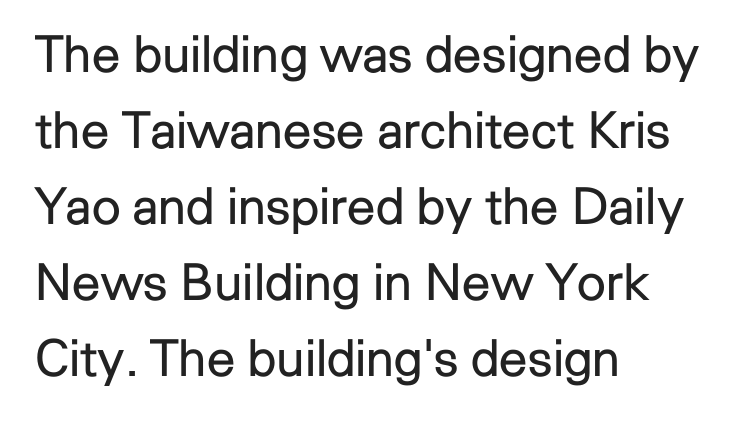
The rendering shows plain stroke endings on the letterforms — a sans-serif design. The letterforms sit shoulder to shoulder at normal distance. Spacing verdict: proportional, widths tailored to each character. No word sits above an underline. The axis of the letterforms is exactly vertical.
